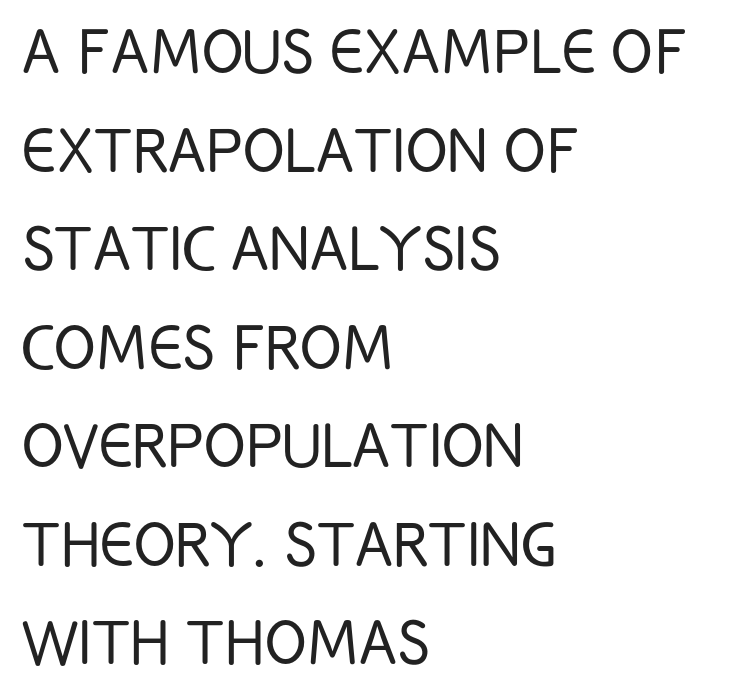
Posture: upright roman. Only glyphs here, with clear space below each row. Serif or sans? Sans — the stroke terminals are bare. Each letter keeps its own natural width here, so spacing adapts to shape. No letter is thick-stroked: the sample isn't bold. The block of text has a typical density, with ordinary space between rows.
